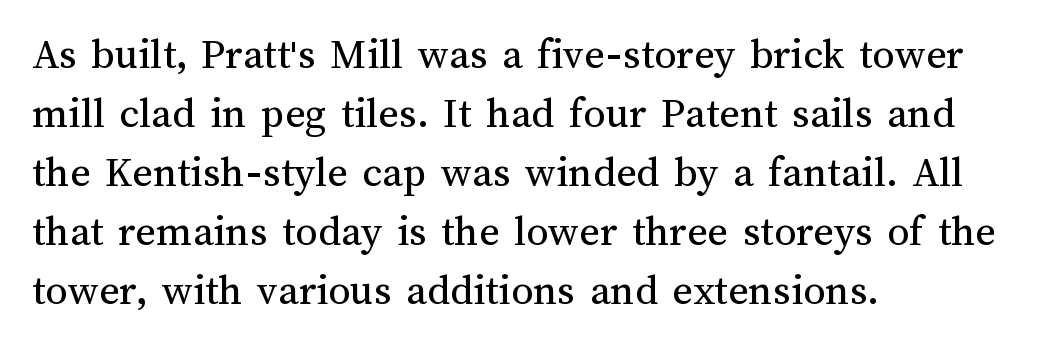
{"italic": "no", "bold": "no", "weight": "regular", "width": "normal", "stroke_contrast": "medium", "x_height": "medium", "monospaced": "no", "underline": "no", "align": "left", "line_spacing": "normal", "line_spacing_ratio": 1.34, "letter_spacing": "normal", "letter_spacing_em": 0.0, "glyph_px": 44}
